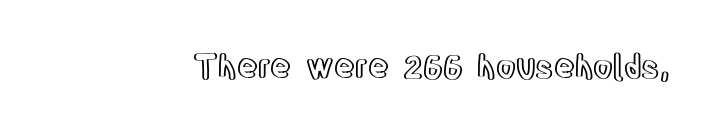
The image shows 32 px condensed type, upright; set normal letter spacing, not underlined; a large x-height.
